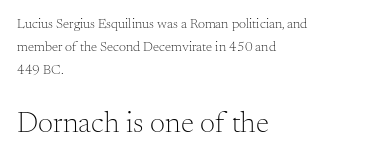
The rendering anchors every line to the left-hand side. Typographically, this falls in the serif category. Proportional: the letters do not fall into vertical columns. The line-height multiplier appears to be the usual default. Words appear dense and cohesive because spacing is normal. The weight tops out at a normal text grade.
